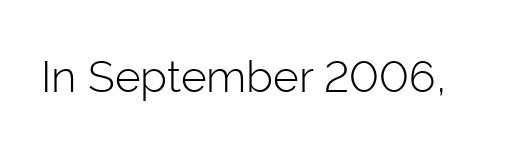
The passage shown is typed in a proportional face where columns would drift. In terms of letterform style, serifs are entirely absent. Decoration check: the copy has no underline. This is not heavy type; no bold has been used.
